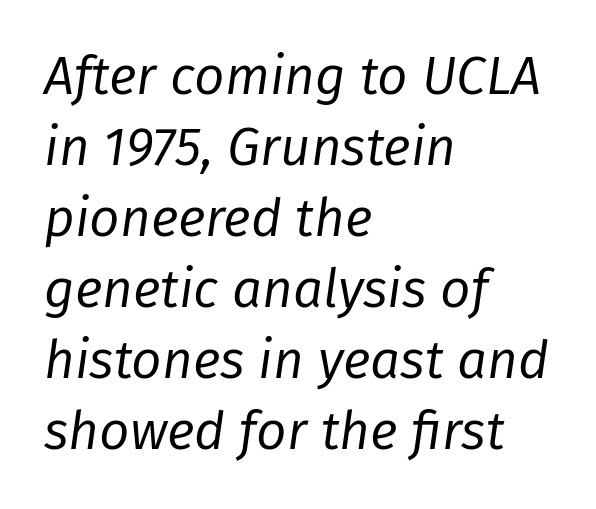
The image shows 53 px regular-weight type, italic (leaning right); set left-aligned, normal line spacing (1.34x), normal letter spacing, not underlined; low stroke contrast and a medium x-height.
